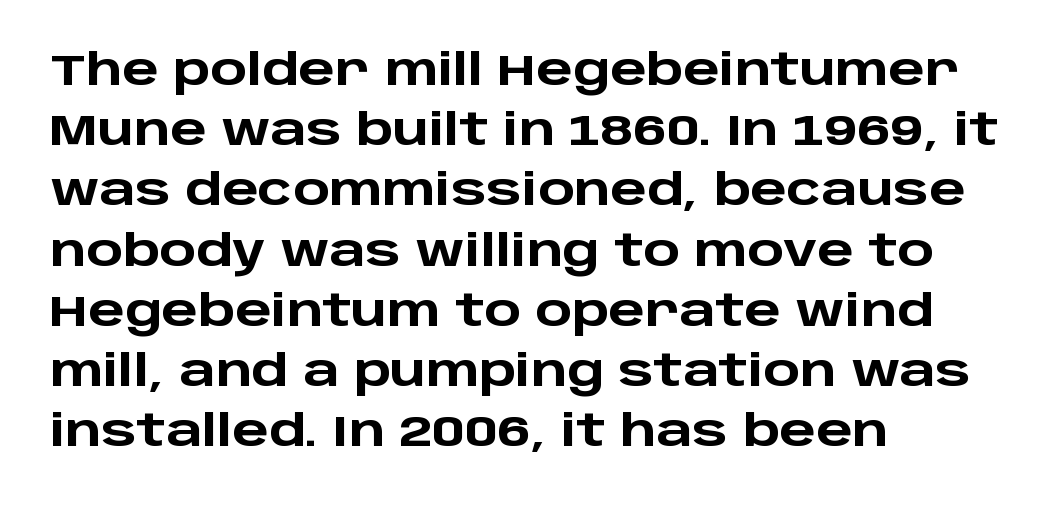
The image shows 43 px heavy, wide sans-serif type, upright; set left-aligned, normal line spacing (1.4x), normal letter spacing, not underlined; low stroke contrast and a large x-height.
